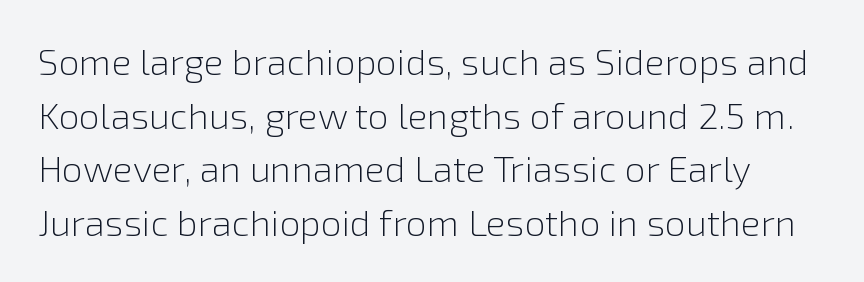
A typesetter would call this zero additional tracking. Nope, not italic — everything's standing straight. Varying glyph widths throughout — classic text-font behaviour. Vertical spacing — default. Honestly, there is no underline to notice here at all.
